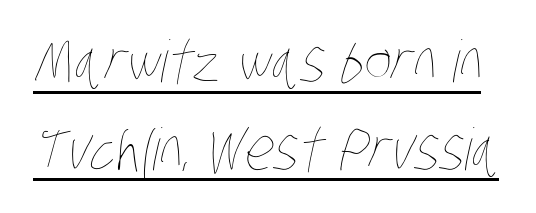
Q: Is the text bold? A: No.
Q: Is the text underlined? A: Yes.
Q: Is the spacing between letters normal or unusually wide? A: Normal.
Q: Is the spacing between lines tight, normal or loose? A: Normal.
Q: Width (condensed, normal, or wide)? A: Condensed.
Q: Stroke contrast? A: Low.
Q: x-height? A: Large.
Q: Monospaced? A: No.
